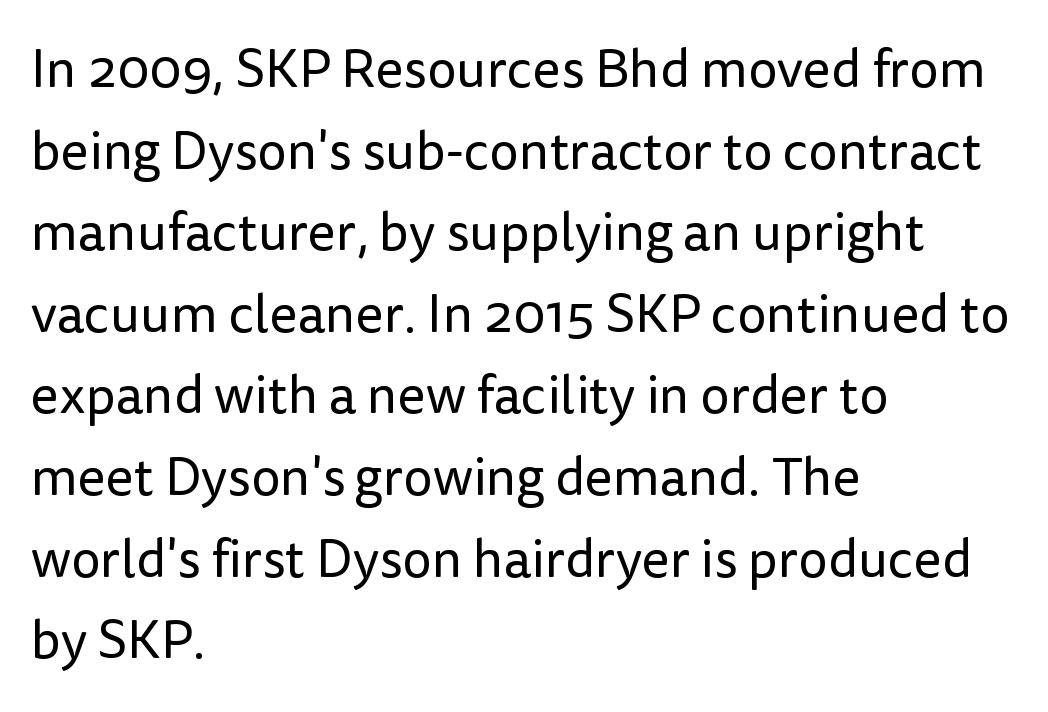
The image shows 53 px regular-weight sans-serif type, upright; set left-aligned, normal line spacing (1.54x), normal letter spacing, not underlined; low stroke contrast and a medium x-height.
